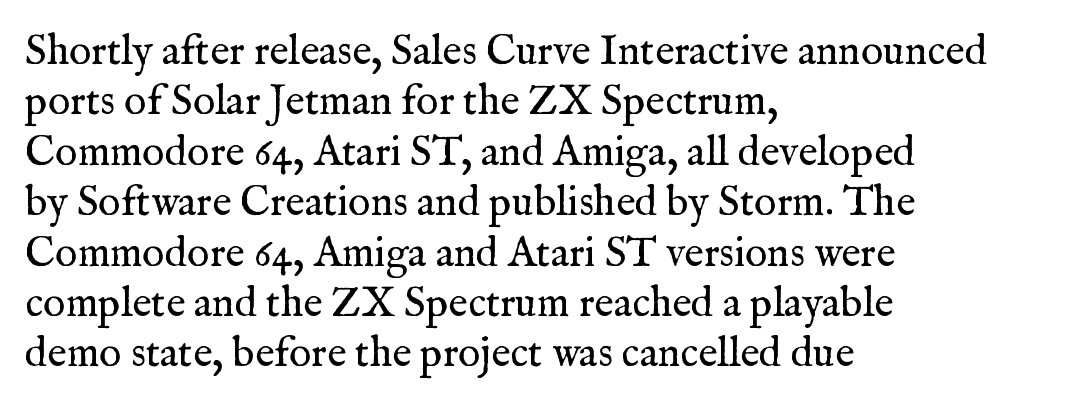
What kind of face is this? One with serifs. Rendered with straight, roman letterforms. The space directly below the letters is spotless. Layout note: lines flush left. Varying glyph widths throughout — classic text-font behaviour.
